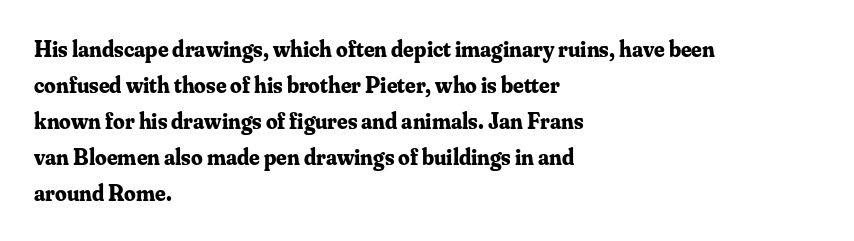
The line-height multiplier appears to be the usual default. Plain, unruled lines of type. The type is set solid horizontally, with unmodified tracking. Horizontal alignment here is leftward, the default for most running prose. Does the weight exceed regular? Yes, all the way to bold.
